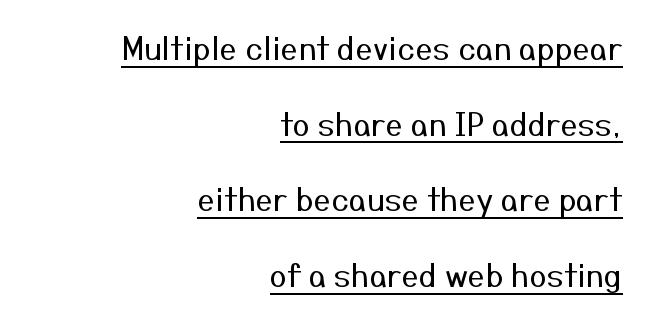
Every row of glyphs terminates at an identical x-position on the right. I'd call this a sans setting — the letters go barefoot. No letter is thick-stroked: the sample isn't bold. The tracking reads as untouched default to a designer's eye.
